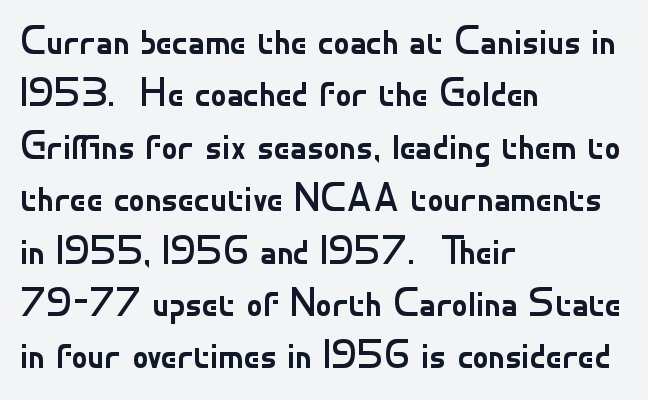
The image shows 40 px regular-weight sans-serif type, upright; set left-aligned, normal line spacing (1.31x), normal letter spacing, not underlined; low stroke contrast and a small x-height.
